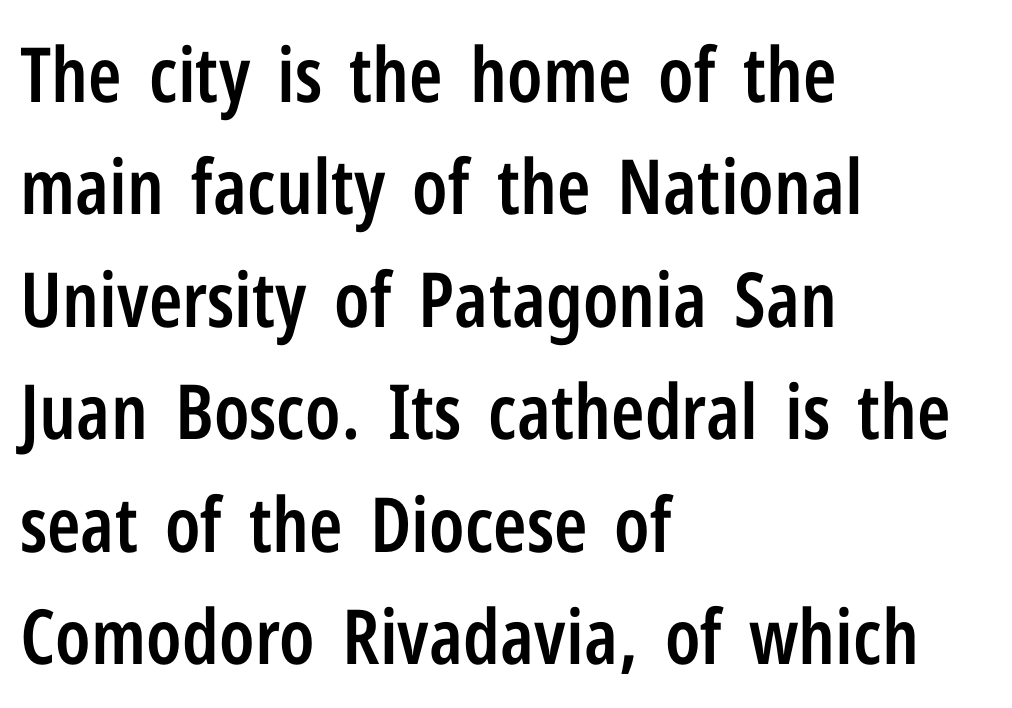
Q: Is the text bold? A: Semi-bold.
Q: Is the text italic (slanted)? A: No, it is upright.
Q: Is the typeface a serif or a sans-serif typeface? A: Sans-serif.
Q: Is the text underlined? A: No.
Q: How is the paragraph aligned? A: Left-aligned.
Q: Is the spacing between letters normal or unusually wide? A: Normal.
Q: Is the spacing between lines tight, normal or loose? A: Normal.
Q: Width (condensed, normal, or wide)? A: Condensed.
Q: Stroke contrast? A: Low.
Q: x-height? A: Medium.
Q: Monospaced? A: No.
